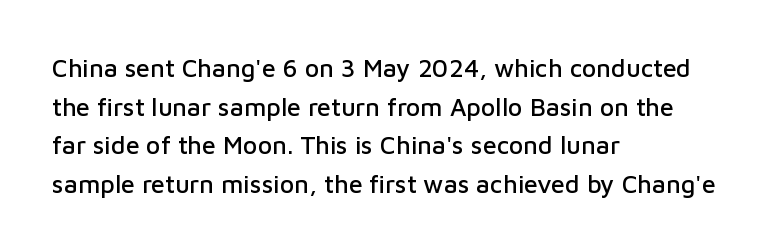
Q: Is the text italic (slanted)? A: No, it is upright.
Q: Is the text underlined? A: No.
Q: How is the paragraph aligned? A: Left-aligned.
Q: Is the spacing between letters normal or unusually wide? A: Normal.
Q: Is the spacing between lines tight, normal or loose? A: Normal.
